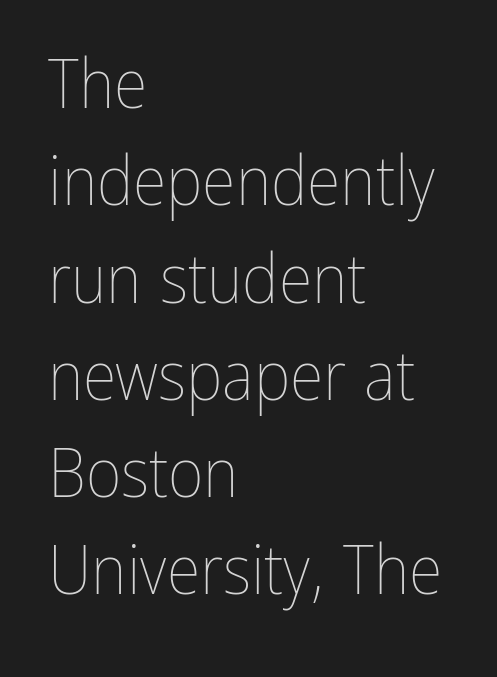
The image shows 69 px thin, condensed type, upright; set left-aligned, normal line spacing (1.41x), normal letter spacing, not underlined; low stroke contrast and a medium x-height.
